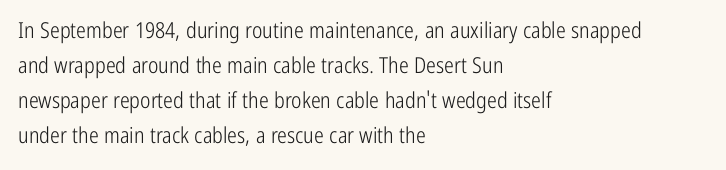
The image shows 22 px text type, upright; set left-aligned, normal line spacing (1.59x), normal letter spacing, not underlined.
